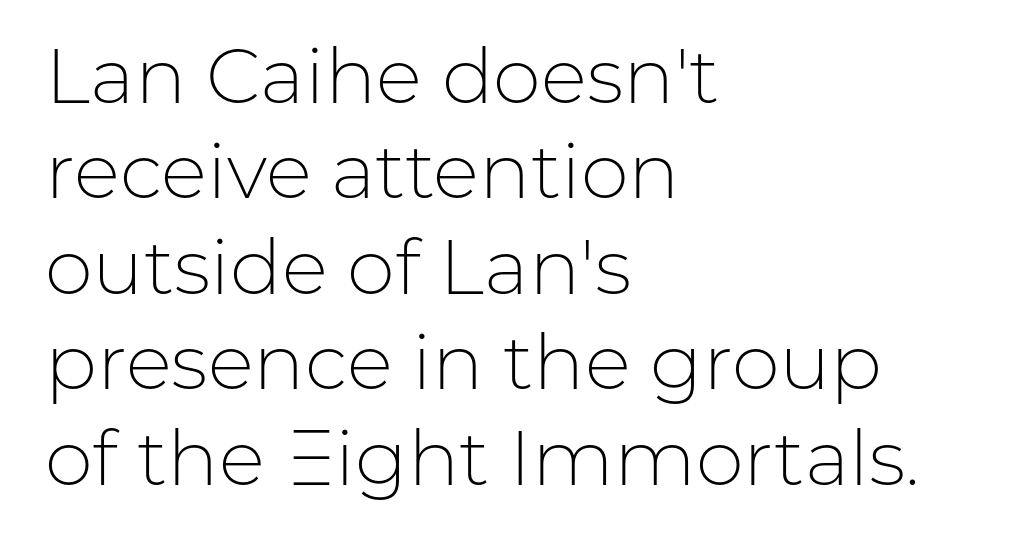
Observe the ordinary spacing: letters are neighbours, not strangers. Typeset ragged right — the left edge is the straight one. You could not count columns in this text — the font is proportionally spaced. Check where the strokes stop: nothing finishes them off — pure sans. Style check: upright.
